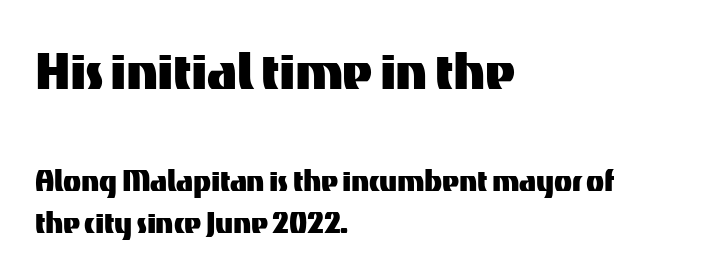
Is there any slant? The stems are plumb. The gaps between neighbouring characters are ordinary and unremarkable. A typesetter would call this leading minimal, almost set solid. Spacing verdict: proportional, widths tailored to each character. The rendering anchors every line to the left-hand side. Does the type have serifs? No, each stem ends abruptly.
